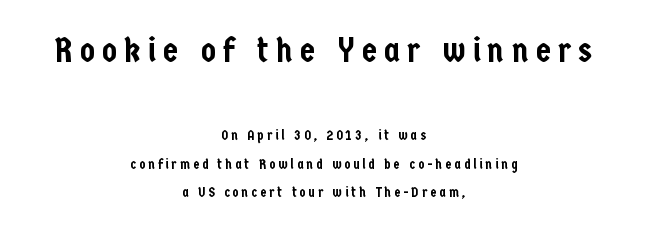
{"serif": "no", "italic": "no", "width": "condensed", "stroke_contrast": "low", "x_height": "medium", "monospaced": "no", "underline": "no", "align": "center", "line_spacing": "loose", "line_spacing_ratio": 2.03, "letter_spacing": "wide", "letter_spacing_em": 0.21, "larger_block": "first", "size_ratio": 2.43, "glyph_px": 34}
